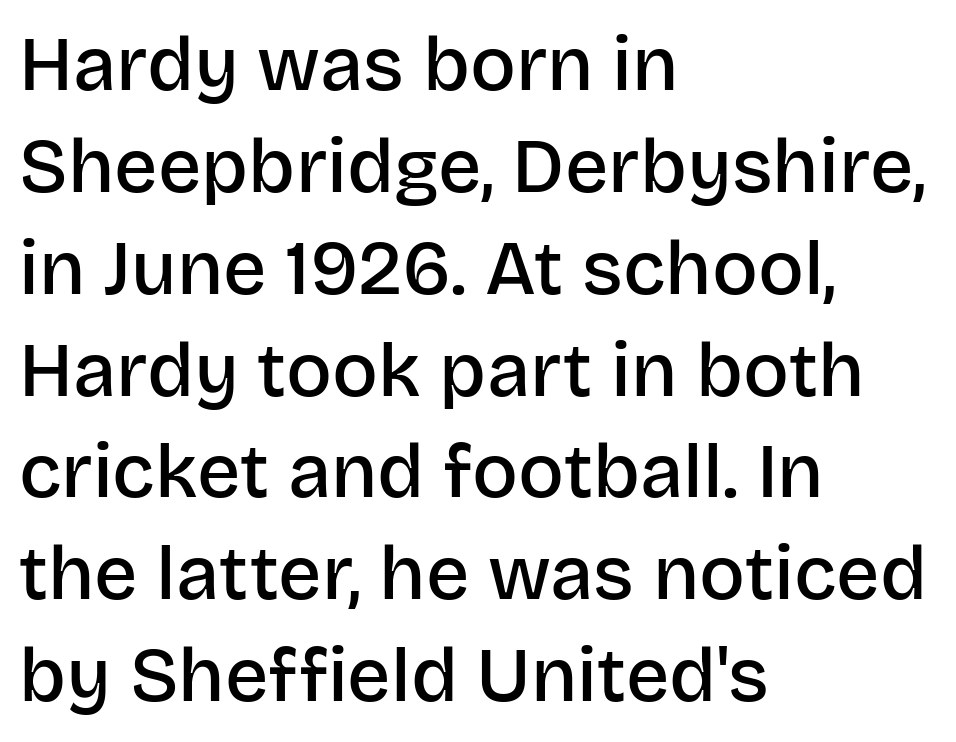
{"serif": "no", "italic": "no", "bold": "semi", "weight": "semibold", "width": "normal", "stroke_contrast": "low", "x_height": "large", "monospaced": "no", "underline": "no", "align": "left", "line_spacing": "normal", "line_spacing_ratio": 1.34, "letter_spacing": "normal", "letter_spacing_em": 0.0, "glyph_px": 76}
